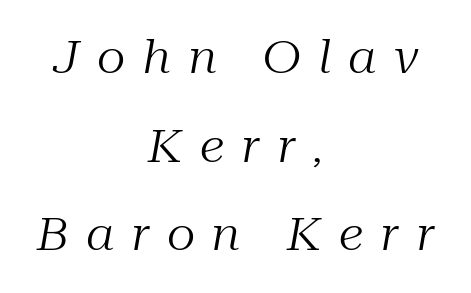
Q: Is the text bold? A: No.
Q: Is the text italic (slanted)? A: Yes, it leans right by about 10 degrees.
Q: Is the typeface a serif or a sans-serif typeface? A: Serif.
Q: Is the text underlined? A: No.
Q: How is the paragraph aligned? A: Centered.
Q: Is the spacing between letters normal or unusually wide? A: Unusually wide.
Q: Is the spacing between lines tight, normal or loose? A: Loose.
Q: Width (condensed, normal, or wide)? A: Normal.
Q: Stroke contrast? A: Medium.
Q: x-height? A: Medium.
Q: Monospaced? A: No.
